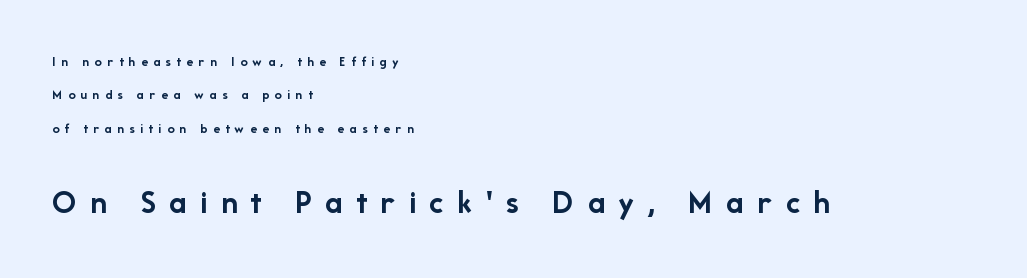
The image shows 34 px semibold sans-serif type, upright; set left-aligned, loose line spacing (2.38x), unusually wide letter spacing (+0.39 em), not underlined; the second (bottom) block is 2.43x larger; low stroke contrast and a medium x-height.
